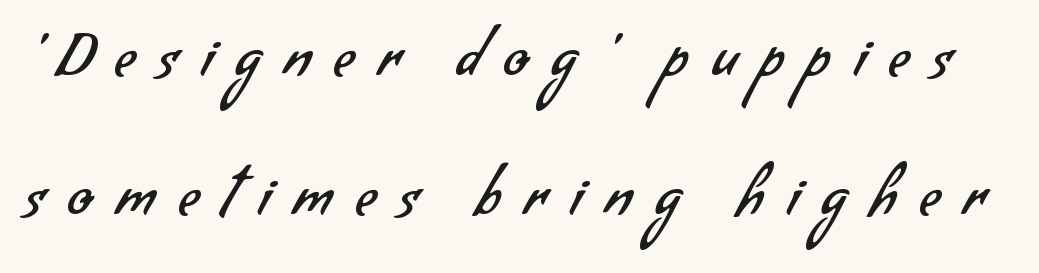
Q: Is the text bold? A: No.
Q: Is the typeface a serif or a sans-serif typeface? A: Sans-serif.
Q: Is the text underlined? A: No.
Q: Is the spacing between letters normal or unusually wide? A: Unusually wide.
Q: Is the spacing between lines tight, normal or loose? A: Loose.
Q: Width (condensed, normal, or wide)? A: Normal.
Q: Stroke contrast? A: Low.
Q: x-height? A: Small.
Q: Monospaced? A: No.
